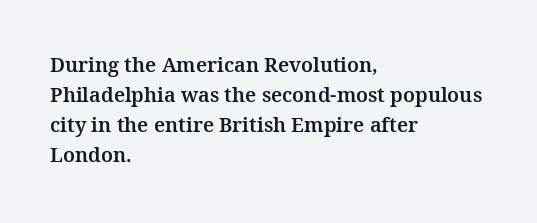
{"italic": "no", "underline": "no", "align": "left", "line_spacing": "normal", "line_spacing_ratio": 1.5, "letter_spacing": "normal", "letter_spacing_em": 0.0, "glyph_px": 20}
